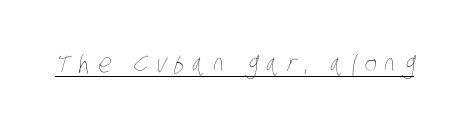
The type is letterspaced generously, with wide tracking. Bold? No — there's no thickening of the strokes. In designer terms, the underline attribute is active on this setting.
